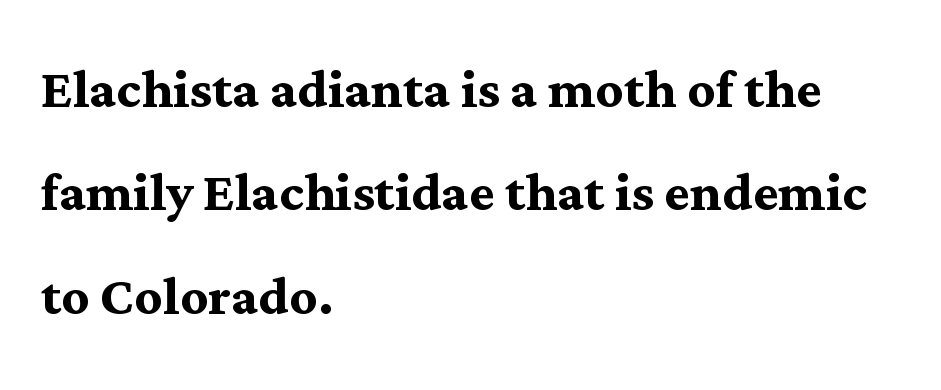
Alignment: flush left. The space between consecutive lines is moderate. The rendering uses a bold face; every stroke is thick and dark. You could not count columns in this text — the font is proportionally spaced. This sample uses a serif face. The foot of each line stays bare and open.
